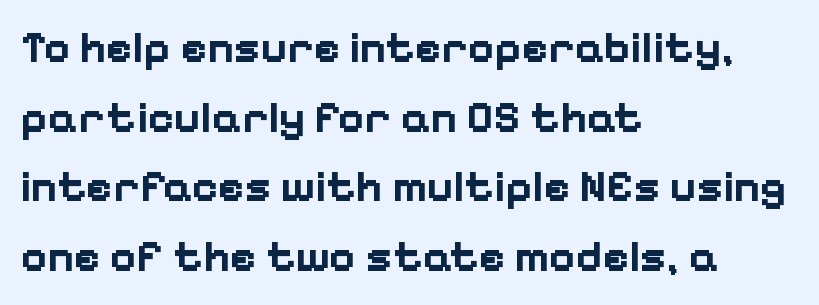
Q: Is the text bold? A: Yes.
Q: Is the text italic (slanted)? A: No, it is upright.
Q: Is the typeface a serif or a sans-serif typeface? A: Sans-serif.
Q: Is the text underlined? A: No.
Q: How is the paragraph aligned? A: Left-aligned.
Q: Is the spacing between letters normal or unusually wide? A: Normal.
Q: Is the spacing between lines tight, normal or loose? A: Normal.
Q: Width (condensed, normal, or wide)? A: Normal.
Q: Stroke contrast? A: Low.
Q: x-height? A: Medium.
Q: Monospaced? A: No.
